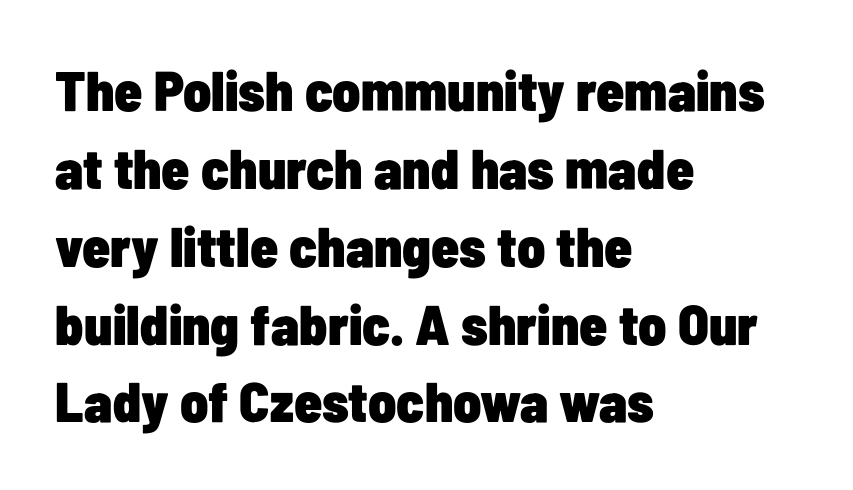
{"serif": "no", "italic": "no", "bold": "yes", "weight": "heavy", "width": "condensed", "stroke_contrast": "low", "x_height": "medium", "monospaced": "no", "underline": "no", "align": "left", "line_spacing": "normal", "line_spacing_ratio": 1.39, "letter_spacing": "normal", "letter_spacing_em": 0.0, "glyph_px": 56}
